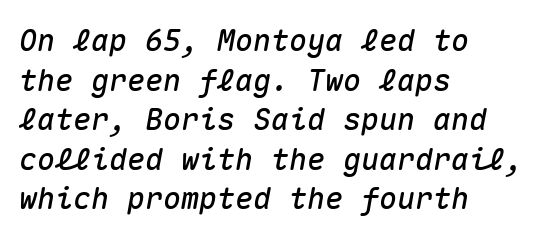
{"italic": "yes", "lean": "right", "slant_degrees": 10, "width": "normal", "stroke_contrast": "medium", "x_height": "medium", "monospaced": "yes", "underline": "no", "align": "left", "line_spacing": "normal", "line_spacing_ratio": 1.32, "letter_spacing": "normal", "letter_spacing_em": 0.0, "glyph_px": 30}
